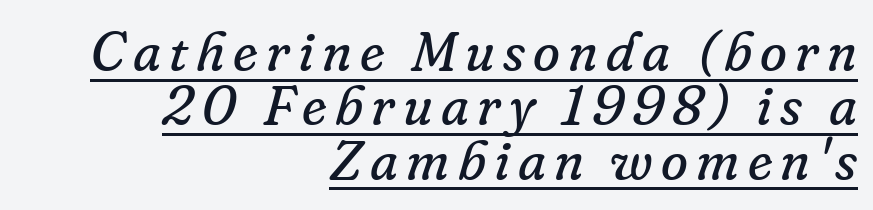
{"serif": "yes", "italic": "yes", "lean": "right", "slant_degrees": 16, "bold": "no", "weight": "regular", "width": "normal", "stroke_contrast": "low", "x_height": "small", "monospaced": "no", "underline": "yes", "align": "right", "line_spacing": "tight", "line_spacing_ratio": 0.99, "glyph_px": 55}
